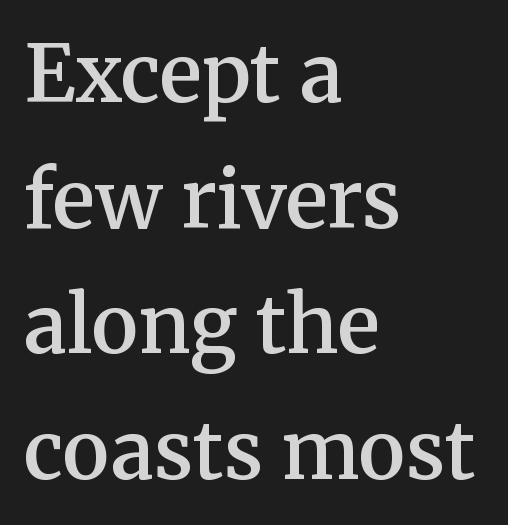
The image shows 79 px semibold serif type, upright; set left-aligned, normal line spacing (1.59x), normal letter spacing, not underlined; medium stroke contrast and a medium x-height.
